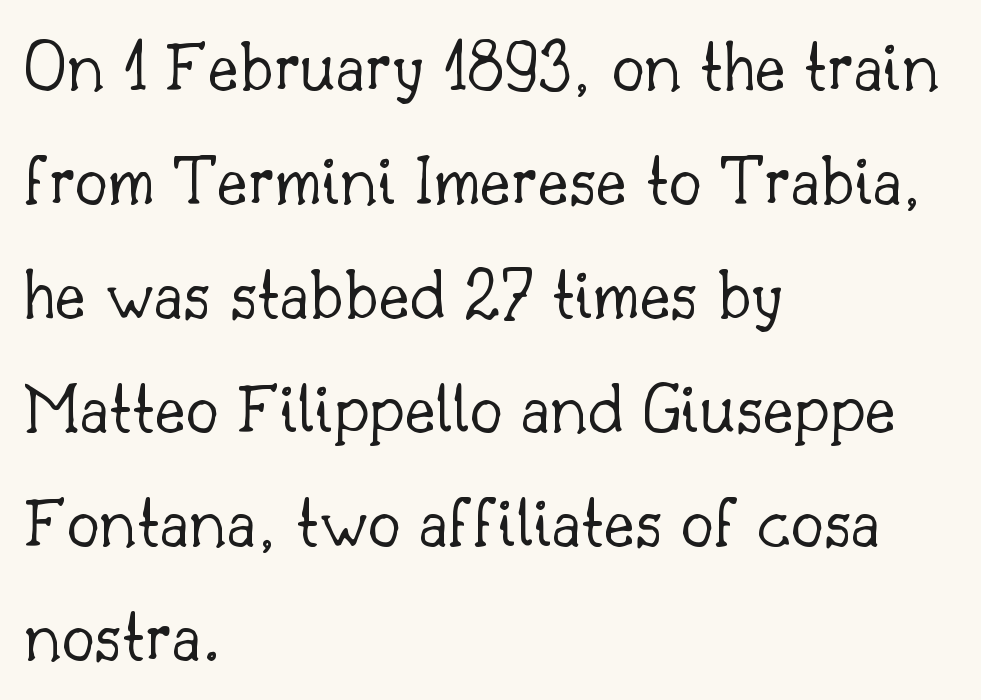
{"italic": "no", "bold": "no", "weight": "light", "width": "normal", "stroke_contrast": "low", "x_height": "small", "monospaced": "no", "underline": "no", "align": "left", "line_spacing": "normal", "line_spacing_ratio": 1.54, "letter_spacing": "normal", "letter_spacing_em": 0.0, "glyph_px": 74}
